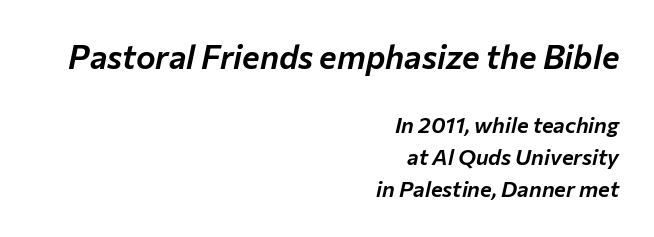
Vertically, the passage feels balanced, rows spaced as you'd expect. Decoration check: the copy has no underline. The axis of the letterforms is tilted away from vertical. Characters follow at the spacing the type designer built in.
